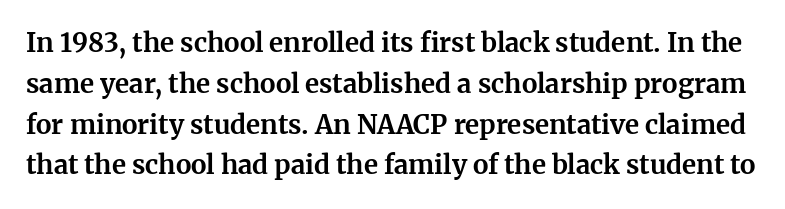
The image shows 26 px bold type, upright; set normal line spacing (1.57x), normal letter spacing, not underlined.
